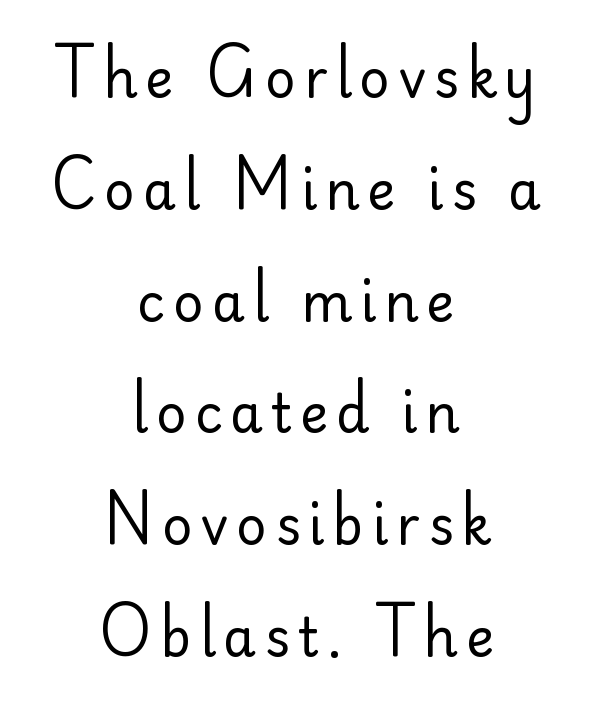
The lines are quadded center. Words float on clear page, feet unadorned. Quick note: not italic, upright. The face looks like a standard text weight, possibly lighter. Stroke terminals: plain, sans-serif. Widely set lines give the paragraph a tall, airy silhouette.
